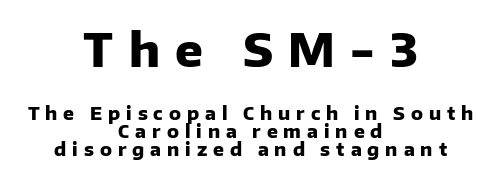
Q: Is the text bold? A: Yes.
Q: Is the text italic (slanted)? A: No, it is upright.
Q: Is the typeface a serif or a sans-serif typeface? A: Sans-serif.
Q: Is the text underlined? A: No.
Q: How is the paragraph aligned? A: Centered.
Q: Is the spacing between letters normal or unusually wide? A: Unusually wide.
Q: Is the spacing between lines tight, normal or loose? A: Tight.
Q: Which block of text is set in a larger size, the first (top) or the second (bottom)? A: The first (top) one.
Q: Width (condensed, normal, or wide)? A: Normal.
Q: Stroke contrast? A: Low.
Q: x-height? A: Medium.
Q: Monospaced? A: No.
